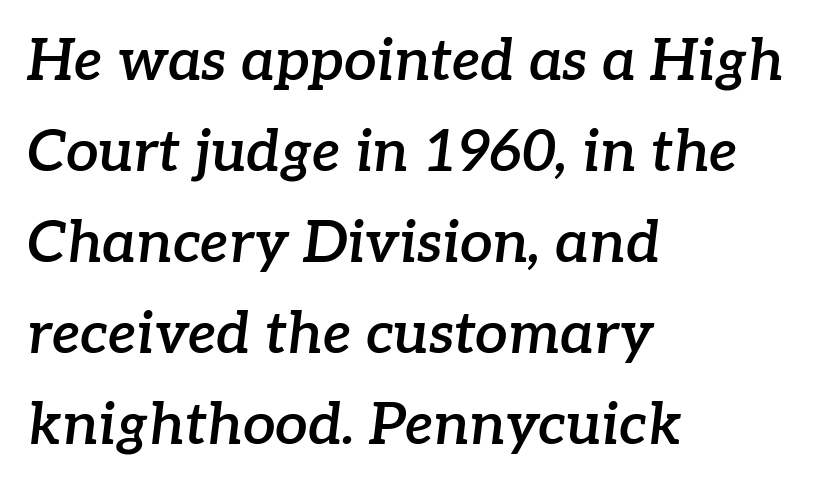
Q: Is the text bold? A: Semi-bold.
Q: Is the text italic (slanted)? A: Yes, it leans right by about 7 degrees.
Q: Is the typeface a serif or a sans-serif typeface? A: Serif.
Q: Is the text underlined? A: No.
Q: How is the paragraph aligned? A: Left-aligned.
Q: Is the spacing between letters normal or unusually wide? A: Normal.
Q: Is the spacing between lines tight, normal or loose? A: Normal.
Q: Width (condensed, normal, or wide)? A: Normal.
Q: Stroke contrast? A: Low.
Q: x-height? A: Medium.
Q: Monospaced? A: No.
